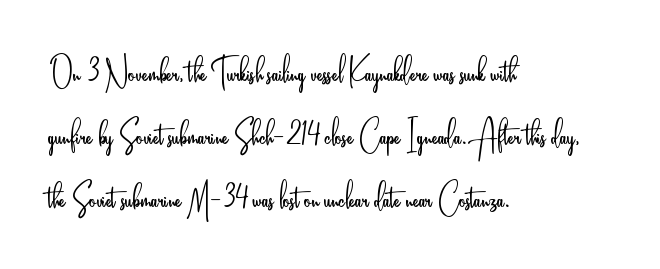
The passage shown has conventional tracking throughout. Short and long lines alike share a common starting point at left. Regarding serifs, this sample does without them. The line-height multiplier appears to be the usual default.
